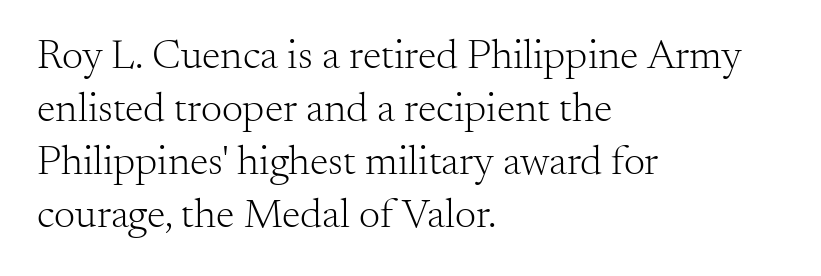
The image shows 42 px light serif type, upright; set left-aligned, normal line spacing (1.26x), normal letter spacing, not underlined; medium stroke contrast and a small x-height.
